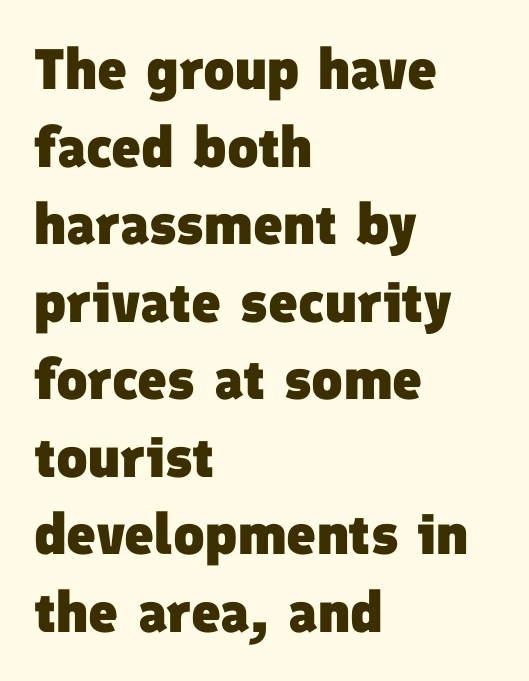
Compared with a centered layout, this one pins lines to the left instead. The sample has been set heavy, in full bold. What stands out about the letter spacing? Nothing — it is the standard amount. Classification — sans serif. A bare baseline throughout the passage.
